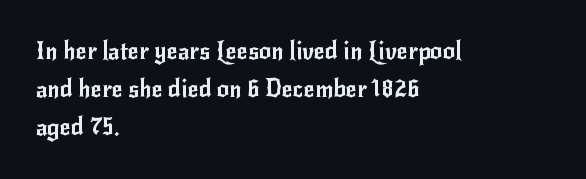
A normal amount of white space separates one row of letters from the next. In terms of letterspacing, this is plain default setting. Quick note: not italic, upright. Only glyphs here, with clear space below each row. Horizontally, the lines are justified to the leading edge only.
